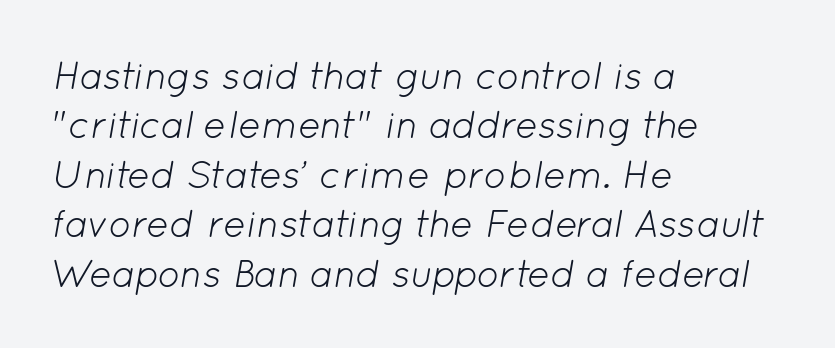
{"italic": "yes", "lean": "right", "slant_degrees": 12, "bold": "no", "weight": "light", "width": "normal", "stroke_contrast": "low", "x_height": "medium", "monospaced": "no", "underline": "no", "align": "left", "line_spacing": "normal", "line_spacing_ratio": 1.3, "letter_spacing": "normal", "letter_spacing_em": 0.0, "glyph_px": 38}
